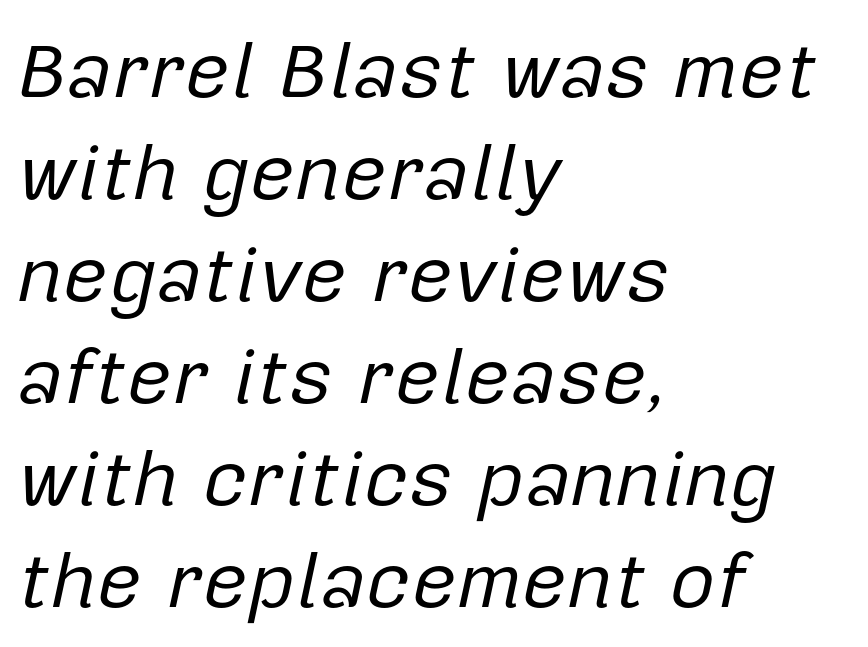
Q: Is the text bold? A: No.
Q: Is the text italic (slanted)? A: Yes, it leans right by about 12 degrees.
Q: Is the text underlined? A: No.
Q: How is the paragraph aligned? A: Left-aligned.
Q: Is the spacing between letters normal or unusually wide? A: Normal.
Q: Is the spacing between lines tight, normal or loose? A: Normal.
Q: Width (condensed, normal, or wide)? A: Normal.
Q: Stroke contrast? A: Low.
Q: x-height? A: Medium.
Q: Monospaced? A: No.
